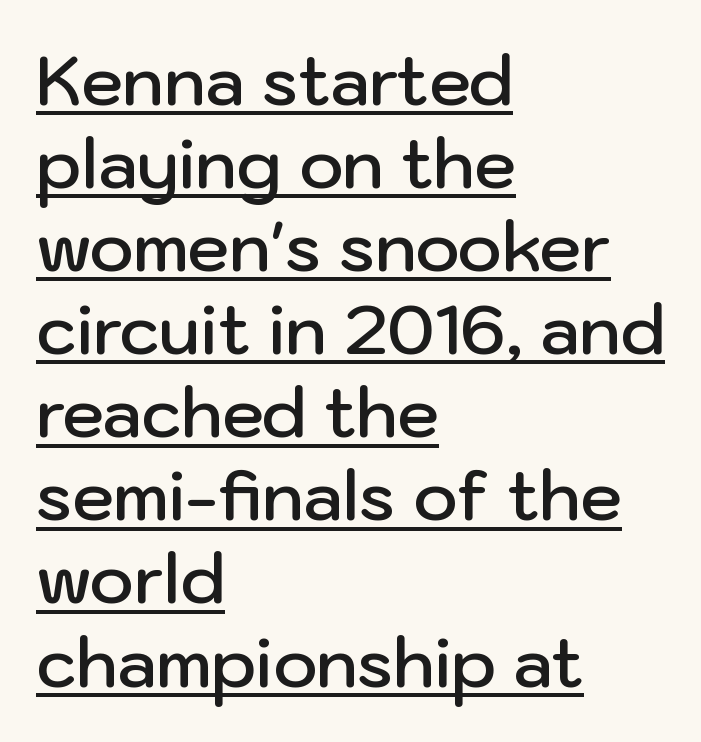
{"serif": "no", "italic": "no", "bold": "semi", "weight": "semibold", "width": "normal", "stroke_contrast": "low", "x_height": "medium", "monospaced": "no", "underline": "yes", "align": "left", "line_spacing_ratio": 1.24, "letter_spacing": "normal", "letter_spacing_em": 0.0, "glyph_px": 67}
